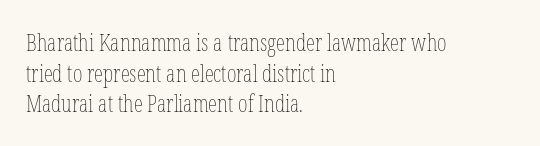
Vertical spacing — default. The text block is weighted toward the left margin, trailing off unevenly rightward. The baseline area is clear. These lines keep a tight, regular rhythm from letter to letter. No extra ink here — the face is not bold.
